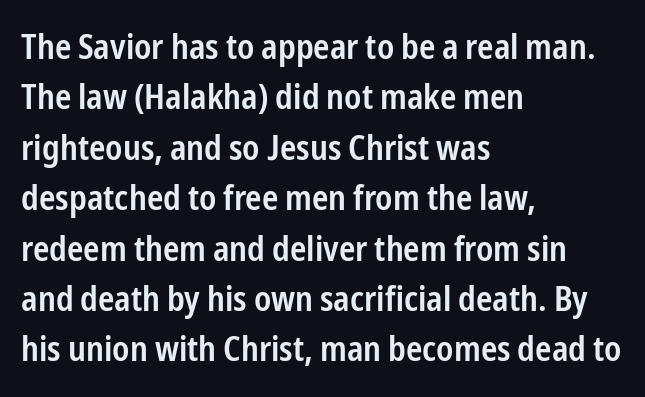
{"serif": "no", "italic": "no", "bold": "semi", "weight": "semibold", "width": "condensed", "stroke_contrast": "low", "x_height": "medium", "monospaced": "no", "underline": "no", "align": "left", "line_spacing": "normal", "line_spacing_ratio": 1.44, "letter_spacing": "normal", "letter_spacing_em": 0.0, "glyph_px": 35}
